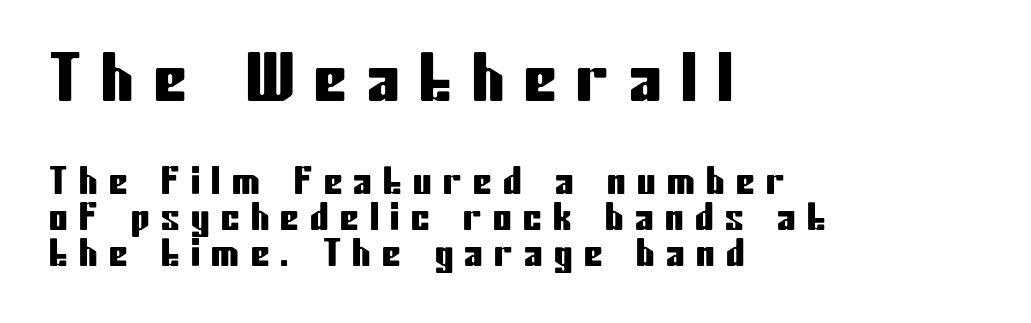
The image shows 65 px condensed sans-serif type, upright; set left-aligned, tight line spacing (0.97x), unusually wide letter spacing (+0.31 em), not underlined; the first (top) block is 1.76x larger; low stroke contrast and a medium x-height.
